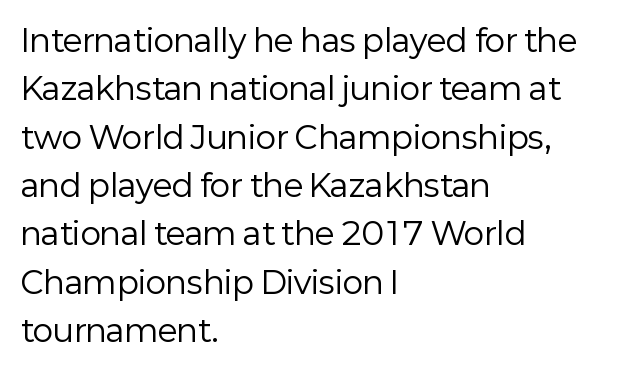
The image shows 31 px regular-weight sans-serif type, upright; set left-aligned, normal line spacing (1.56x), normal letter spacing, not underlined; low stroke contrast and a medium x-height.
